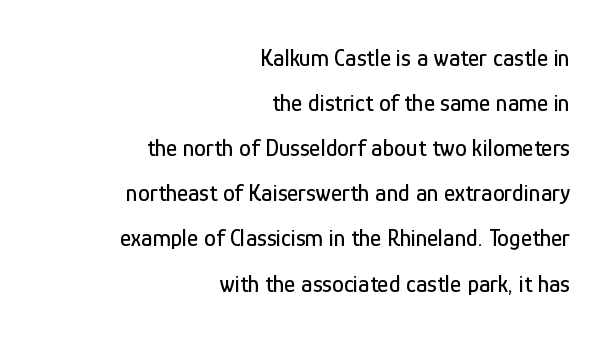
Q: Is the text italic (slanted)? A: No, it is upright.
Q: Is the text underlined? A: No.
Q: How is the paragraph aligned? A: Right-aligned.
Q: Is the spacing between letters normal or unusually wide? A: Normal.
